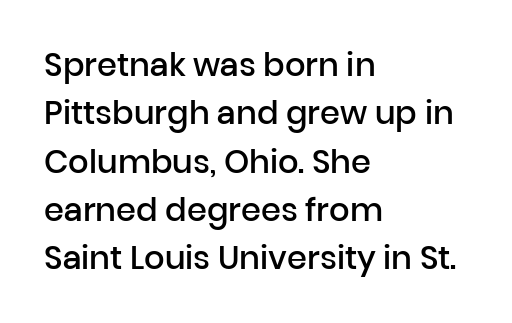
The ragged edge is on the right, which tells us the setting is flush left. Any mark beneath the type? The region is blank. Caption: standard tracking, unaltered. Ordinary non-slanted type is in use. Is this a fixed-width face? No — the glyphs have proportional, varying widths.
